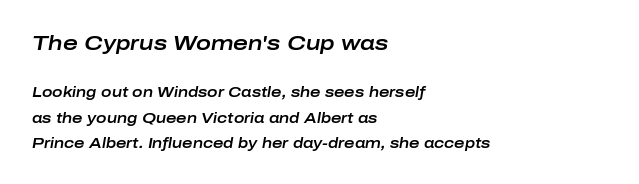
Q: Is the text italic (slanted)? A: Yes, it leans right by about 10 degrees.
Q: Is the text underlined? A: No.
Q: How is the paragraph aligned? A: Left-aligned.
Q: Is the spacing between letters normal or unusually wide? A: Normal.
Q: Which block of text is set in a larger size, the first (top) or the second (bottom)? A: The first (top) one.
